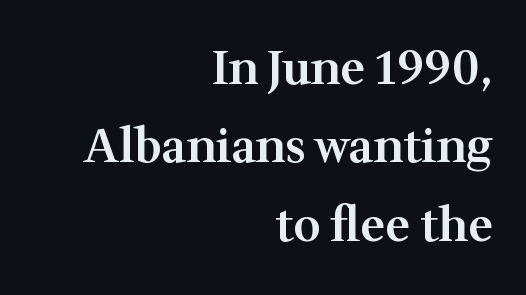
{"serif": "yes", "italic": "no", "bold": "semi", "weight": "semibold", "width": "normal", "stroke_contrast": "medium", "x_height": "medium", "monospaced": "no", "underline": "no", "align": "right", "line_spacing": "normal", "line_spacing_ratio": 1.67, "letter_spacing": "normal", "letter_spacing_em": 0.0, "glyph_px": 47}
